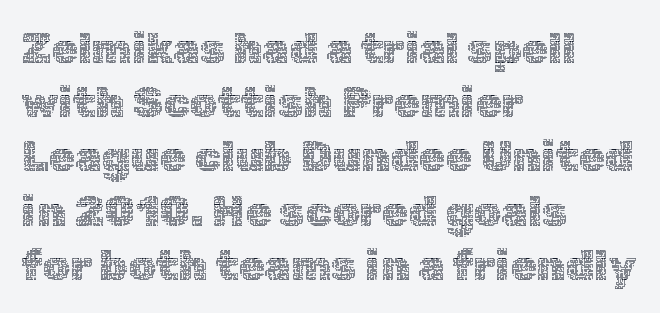
{"italic": "no", "bold": "no", "weight": "thin", "width": "normal", "x_height": "medium", "monospaced": "no", "underline": "no", "align": "left", "line_spacing": "normal", "line_spacing_ratio": 1.26, "letter_spacing": "normal", "letter_spacing_em": 0.0, "glyph_px": 43}
